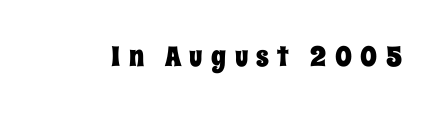
Q: Is the text italic (slanted)? A: No, it is upright.
Q: Is the text underlined? A: No.
Q: Is the spacing between letters normal or unusually wide? A: Unusually wide.
Q: Width (condensed, normal, or wide)? A: Condensed.
Q: Stroke contrast? A: Low.
Q: x-height? A: Large.
Q: Monospaced? A: No.
